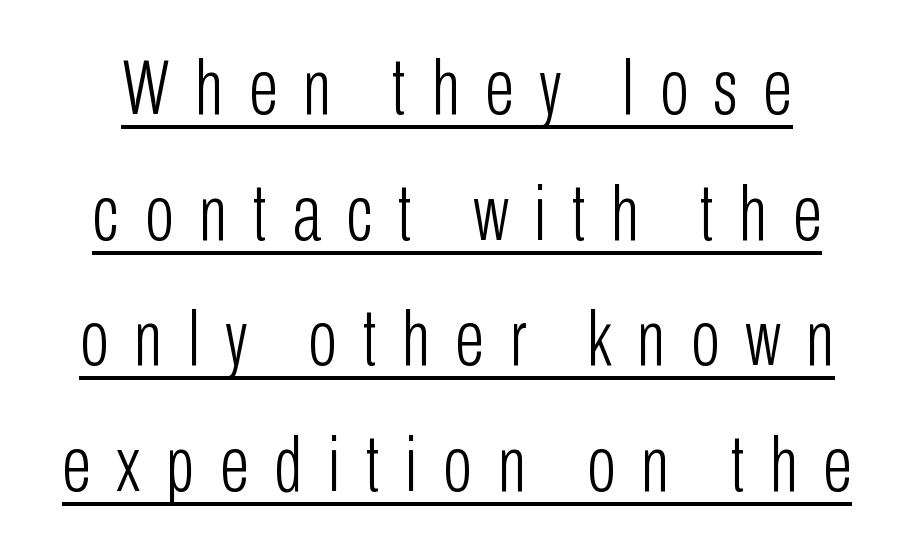
Regarding serifs, this sample does without them. Inter-character spacing is expanded well beyond the font's built-in metrics. Italic: no, the glyphs are upright roman. Weight: regular or lighter. The passage shown is typed in a proportional face where columns would drift.
